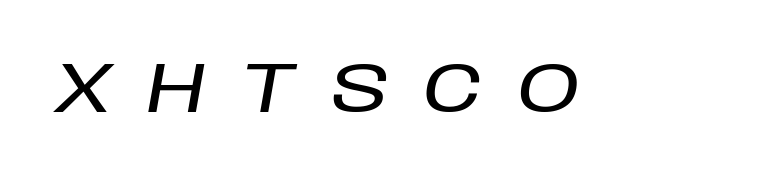
Q: Is the text italic (slanted)? A: Yes, it leans right by about 10 degrees.
Q: Is the text underlined? A: No.
Q: Is the spacing between letters normal or unusually wide? A: Unusually wide.
Q: Width (condensed, normal, or wide)? A: Normal.
Q: Stroke contrast? A: Low.
Q: x-height? A: Large.
Q: Monospaced? A: No.
